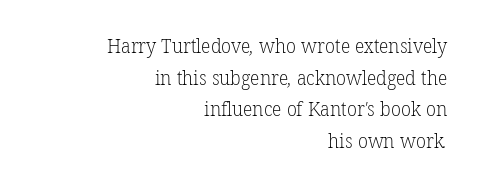
{"bold": "no", "underline": "no", "align": "right", "line_spacing": "normal", "line_spacing_ratio": 1.58, "letter_spacing": "normal", "letter_spacing_em": 0.0, "glyph_px": 20}
